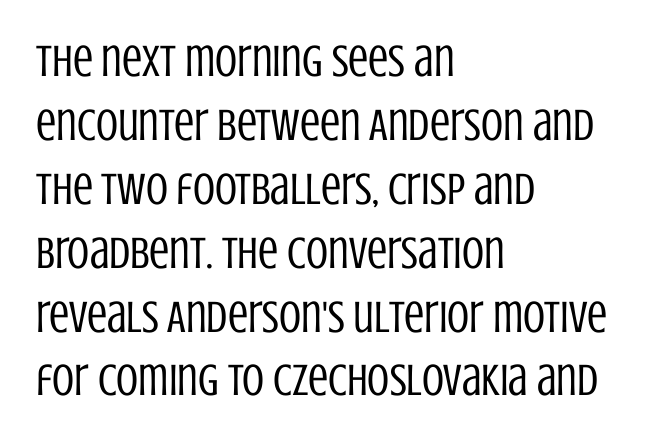
The image shows 45 px regular-weight, condensed sans-serif type, upright; set left-aligned, normal line spacing (1.42x), normal letter spacing, not underlined; low stroke contrast and a large x-height.
